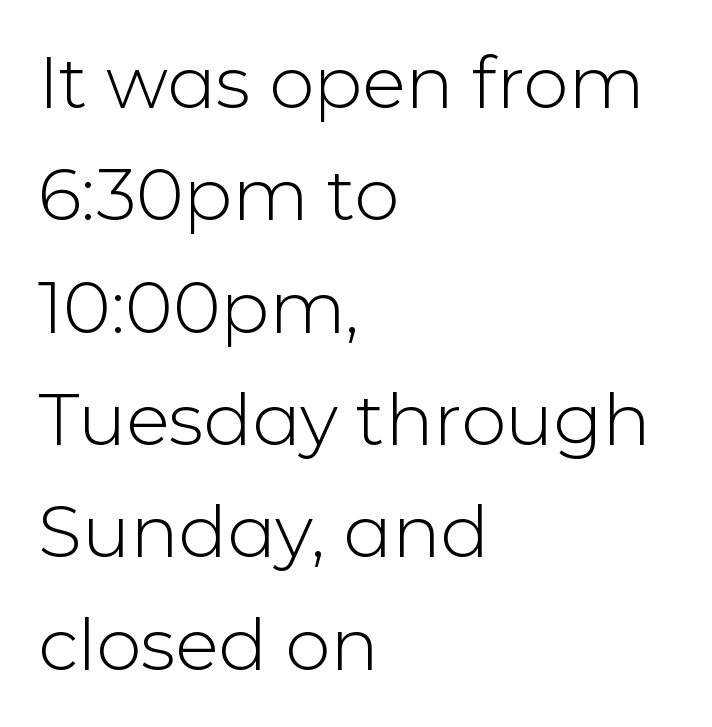
Q: Is the text bold? A: No.
Q: Is the text italic (slanted)? A: No, it is upright.
Q: Is the typeface a serif or a sans-serif typeface? A: Sans-serif.
Q: Is the text underlined? A: No.
Q: How is the paragraph aligned? A: Left-aligned.
Q: Is the spacing between letters normal or unusually wide? A: Normal.
Q: Is the spacing between lines tight, normal or loose? A: Normal.
Q: Width (condensed, normal, or wide)? A: Normal.
Q: Stroke contrast? A: Low.
Q: x-height? A: Medium.
Q: Monospaced? A: No.
